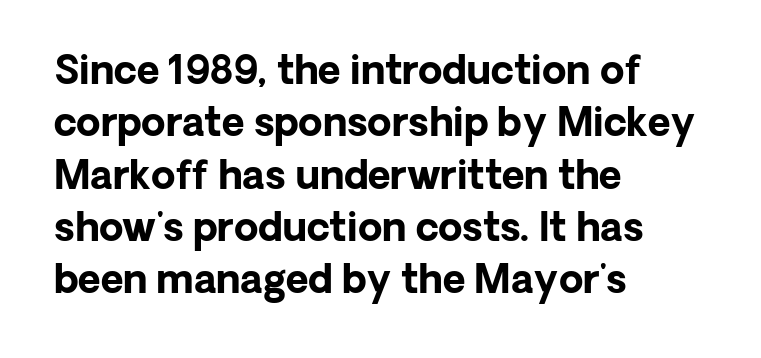
Q: Is the text bold? A: Yes.
Q: Is the text italic (slanted)? A: No, it is upright.
Q: Is the typeface a serif or a sans-serif typeface? A: Sans-serif.
Q: Is the text underlined? A: No.
Q: How is the paragraph aligned? A: Left-aligned.
Q: Is the spacing between letters normal or unusually wide? A: Normal.
Q: Is the spacing between lines tight, normal or loose? A: Normal.
Q: Width (condensed, normal, or wide)? A: Normal.
Q: Stroke contrast? A: Low.
Q: x-height? A: Medium.
Q: Monospaced? A: No.
